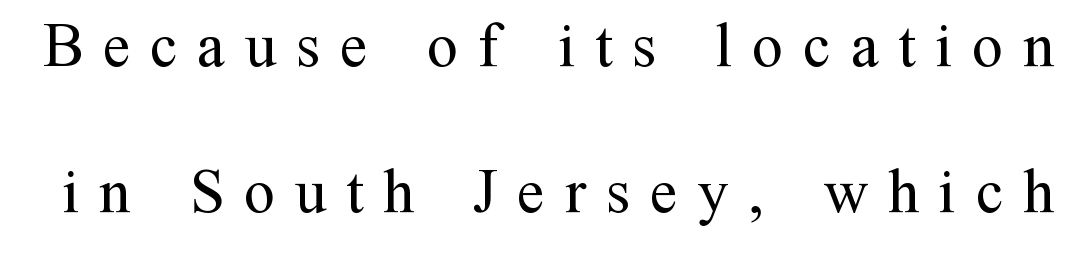
Q: Is the text bold? A: No.
Q: Is the text italic (slanted)? A: No, it is upright.
Q: Is the typeface a serif or a sans-serif typeface? A: Serif.
Q: Is the text underlined? A: No.
Q: Is the spacing between letters normal or unusually wide? A: Unusually wide.
Q: Is the spacing between lines tight, normal or loose? A: Loose.
Q: Width (condensed, normal, or wide)? A: Normal.
Q: Stroke contrast? A: Medium.
Q: x-height? A: Medium.
Q: Monospaced? A: No.
